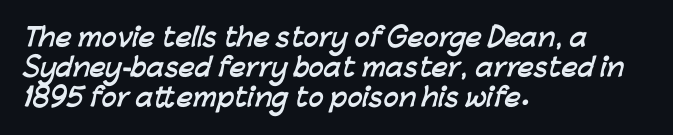
{"bold": "yes", "underline": "no", "align": "left", "line_spacing_ratio": 1.21, "letter_spacing": "normal", "letter_spacing_em": 0.0, "glyph_px": 25}
